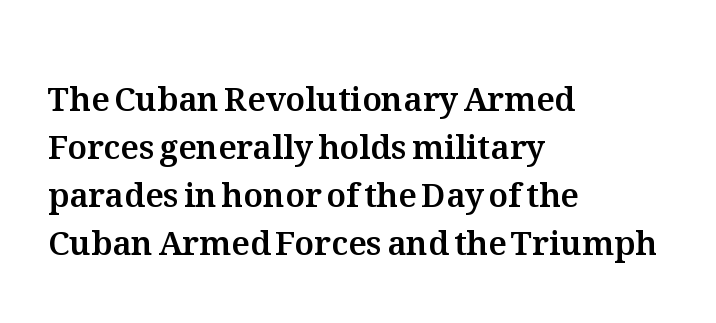
The image shows 33 px text type, upright; set left-aligned, normal line spacing (1.45x), normal letter spacing, not underlined; medium stroke contrast and a medium x-height.
